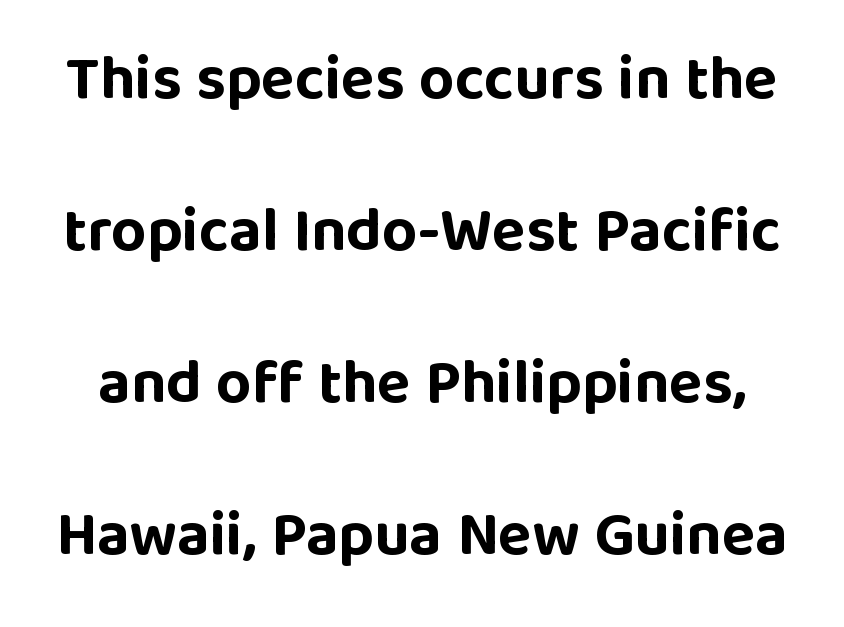
The image shows 62 px bold sans-serif type, upright; set loose line spacing (2.45x), normal letter spacing, not underlined; low stroke contrast and a large x-height.
